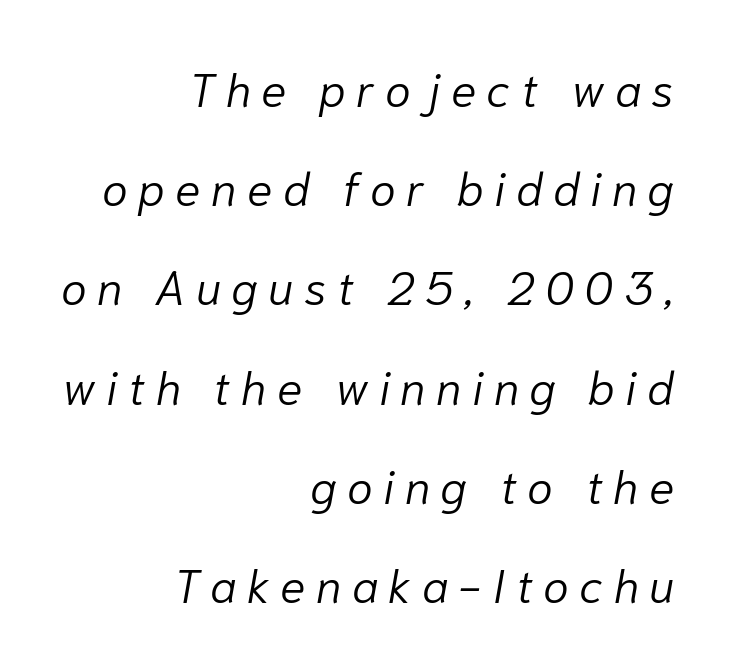
Every character sits at an angle, as italics do. One-word summary of the alignment: right. The face used here is proportionally spaced, like ordinary book or web type. Inter-character spacing is expanded well beyond the font's built-in metrics. Stems here are at most as thick as an everyday book face. Is there much room between lines? Yes — plenty of vertical air separates them.
